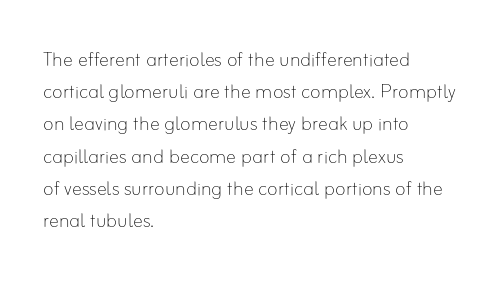
The image shows 25 px text type, upright; set left-aligned, normal line spacing (1.29x), normal letter spacing, not underlined.
